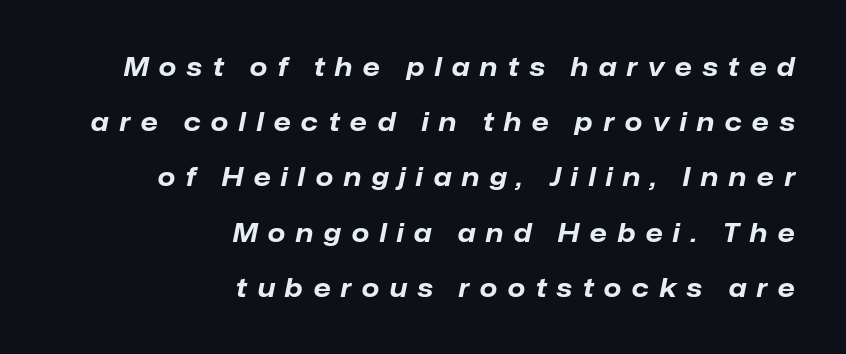
The image shows 25 px bold type, italic (leaning right); set right-aligned, loose line spacing (2.21x), unusually wide letter spacing (+0.42 em), not underlined.
